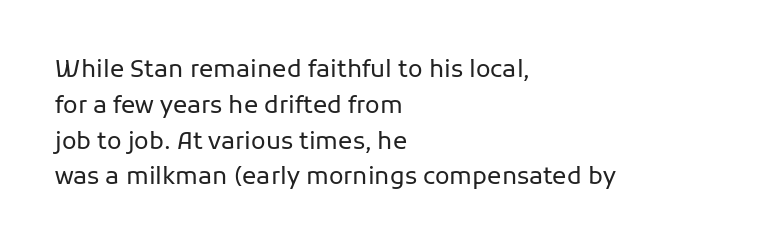
Q: Is the text bold? A: No.
Q: Is the text italic (slanted)? A: No, it is upright.
Q: Is the text underlined? A: No.
Q: How is the paragraph aligned? A: Left-aligned.
Q: Is the spacing between letters normal or unusually wide? A: Normal.
Q: Is the spacing between lines tight, normal or loose? A: Normal.
